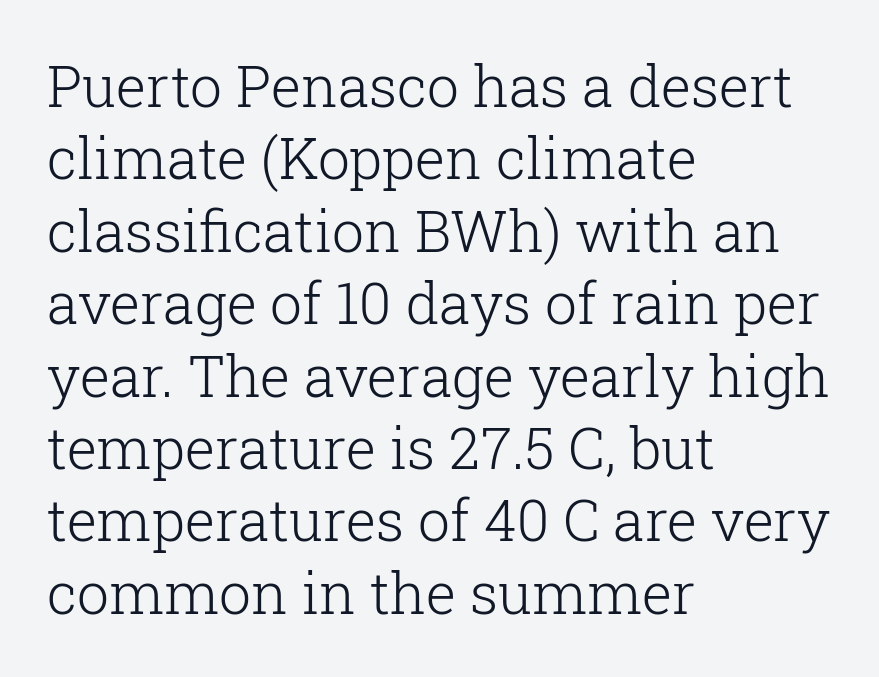
These lines are set flush left with a ragged right edge. The passage shown has conventional tracking throughout. The rendering uses natural spacing where letterforms have individual widths. The typeface has the unassuming heft of standard copy or less. The letters stand straight up with perfectly vertical stems.
